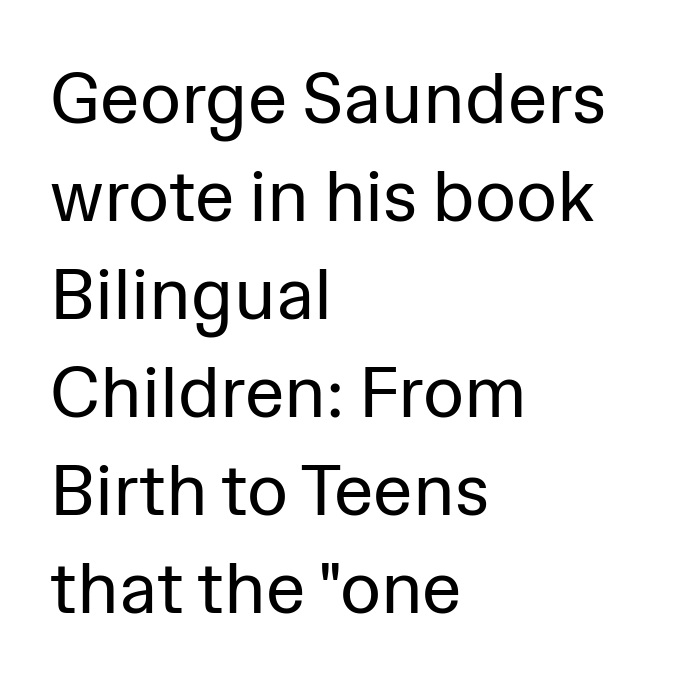
{"serif": "no", "italic": "no", "bold": "no", "weight": "regular", "width": "normal", "stroke_contrast": "low", "x_height": "medium", "monospaced": "no", "underline": "no", "align": "left", "line_spacing": "normal", "line_spacing_ratio": 1.38, "letter_spacing": "normal", "letter_spacing_em": 0.0, "glyph_px": 71}
